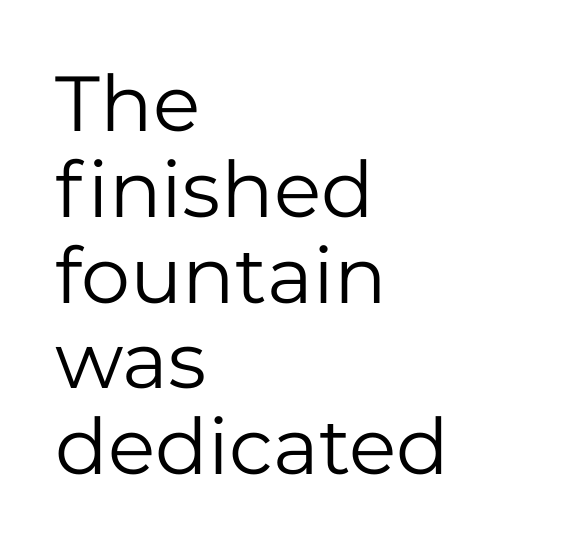
{"serif": "no", "italic": "no", "bold": "no", "weight": "regular", "width": "normal", "stroke_contrast": "low", "x_height": "medium", "monospaced": "no", "underline": "no", "align": "left", "line_spacing": "tight", "line_spacing_ratio": 1.1, "letter_spacing": "normal", "letter_spacing_em": 0.0, "glyph_px": 78}
